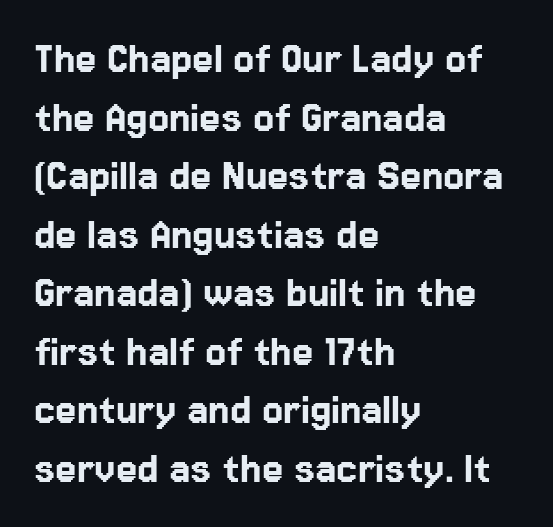
Tall strokes in this sample are plumb rather than angled. Here the designer chose a conventional face with non-uniform glyph widths. This rendering employs a face without finishing strokes, i.e., a sans-serif. Descenders hang freely into open space. Does the copy run flush right? No — it runs flush left. No extra tracking has been applied to these lines.
